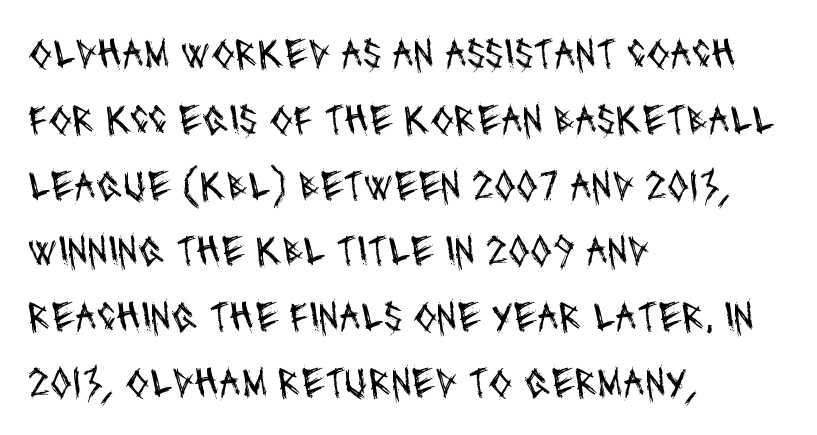
The zone under the glyphs is completely vacant. Horizontally, the lines are justified to the leading edge only. This reads as an unemphasized weight, regular at the heaviest. Spacing between characters is what you'd get straight out of the box.
